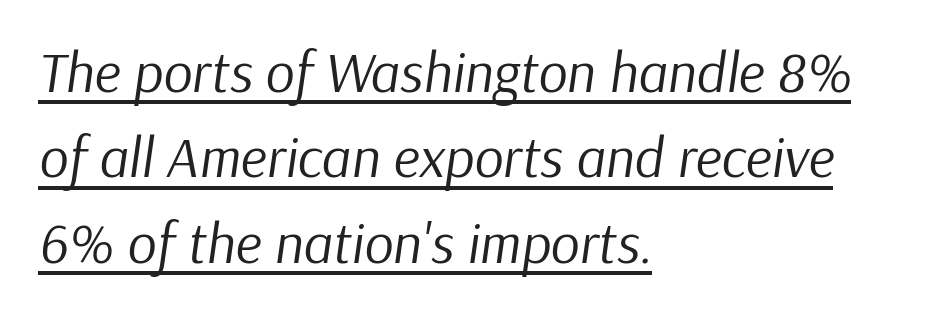
Q: Is the text bold? A: No.
Q: Is the text italic (slanted)? A: Yes, it leans right by about 9 degrees.
Q: Is the text underlined? A: Yes.
Q: How is the paragraph aligned? A: Left-aligned.
Q: Is the spacing between letters normal or unusually wide? A: Normal.
Q: Is the spacing between lines tight, normal or loose? A: Normal.
Q: Width (condensed, normal, or wide)? A: Normal.
Q: Stroke contrast? A: Low.
Q: x-height? A: Medium.
Q: Monospaced? A: No.
